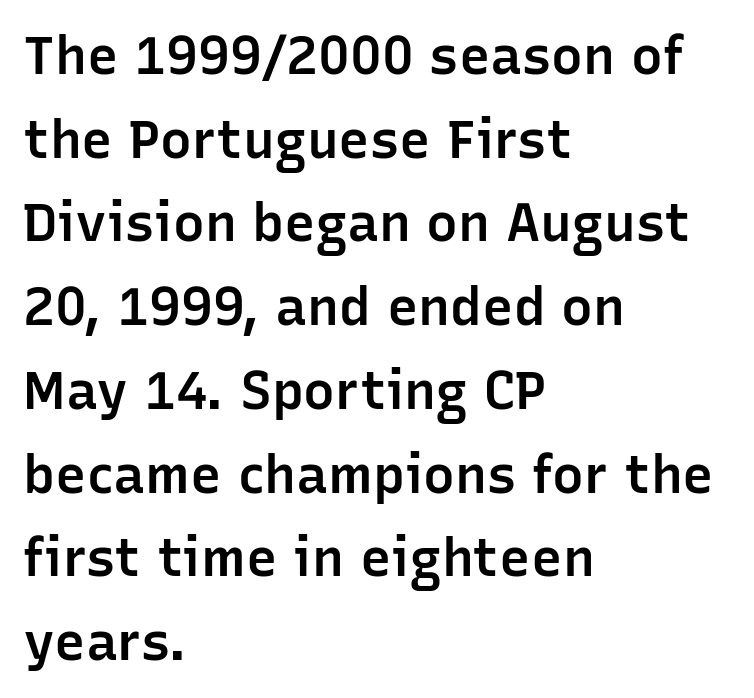
This is the regular roman posture of the typeface. The words here are not underlined. Between one letter and the next there's only the usual sliver of space. Casual observation: everything's shoved over to the left. Each new line begins a customary step beneath the previous one. Look at the stroke-to-counter ratio: somewhat heavy, a semibold.
